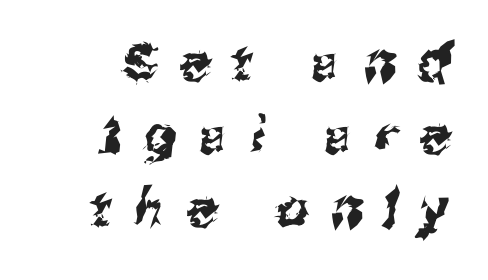
Q: Is the typeface a serif or a sans-serif typeface? A: Sans-serif.
Q: Is the text underlined? A: No.
Q: Is the spacing between letters normal or unusually wide? A: Unusually wide.
Q: Is the spacing between lines tight, normal or loose? A: Normal.
Q: Width (condensed, normal, or wide)? A: Normal.
Q: Stroke contrast? A: Medium.
Q: x-height? A: Medium.
Q: Monospaced? A: No.
